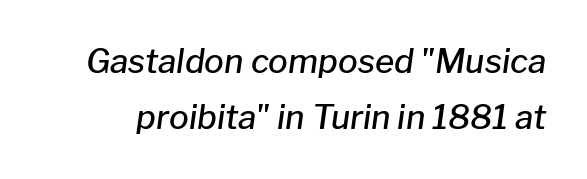
Tracking value appears to be zero — textbook default spacing. Typesetter's note: demi weight, one step under bold. Varying glyph widths throughout — classic text-font behaviour. Underlining? Definitely not there.
